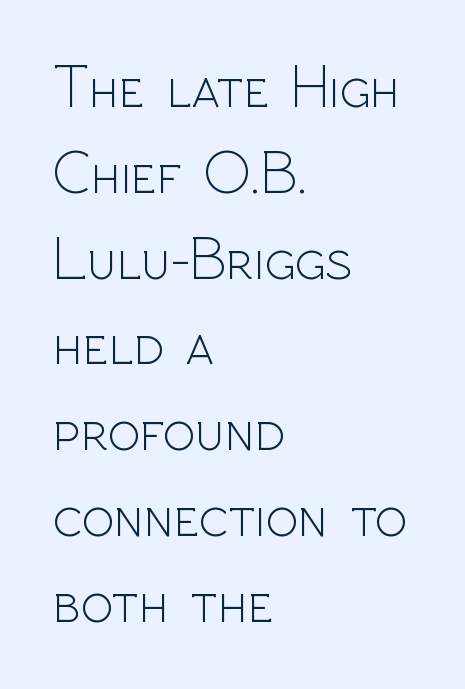
This rendering leaves character spacing at its baseline value. Heft: none added — not bold. This rendering features lettering with no underline. It's the straight-up-and-down kind of type. The face used here is a sans, in the tradition of grotesques and geometrics.
